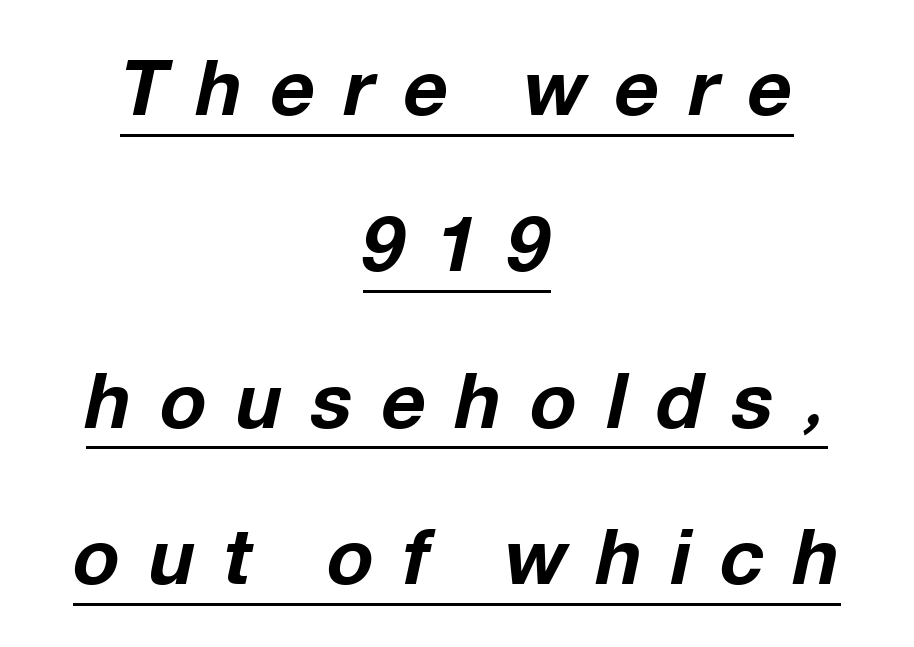
The rendering positions every line midway between the sides. Students, observe: this is what heavily led, spacious text looks like. The tracking jumps out immediately: characters are airy and widely separated. Emphasis-style slanted type is in use. This sample carries an underscore along the baseline area.
